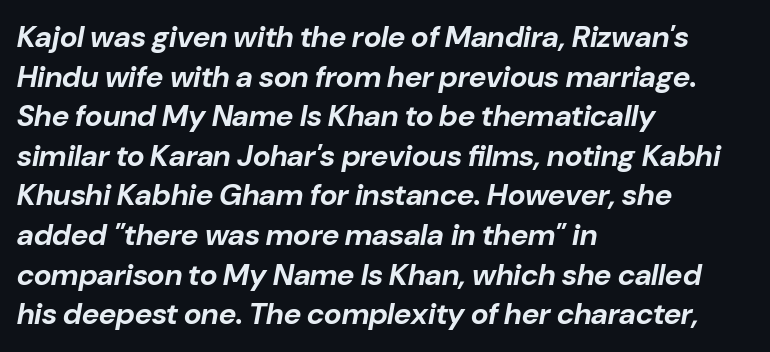
{"italic": "yes", "lean": "right", "slant_degrees": 10, "bold": "yes", "weight": "bold", "width": "normal", "stroke_contrast": "low", "x_height": "medium", "monospaced": "no", "underline": "no", "align": "left", "line_spacing": "normal", "line_spacing_ratio": 1.32, "letter_spacing": "normal", "letter_spacing_em": 0.0, "glyph_px": 30}
